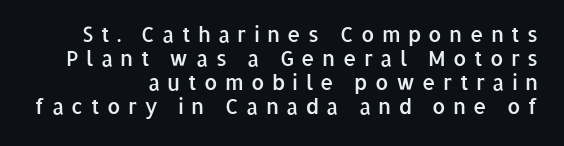
The passage is arranged like a letterhead date or caption credit — flush right. You could only call the tracking loose — the letters float apart. The axis of the letterforms is exactly vertical. Moderately thickened strokes mark this as semibold type.
